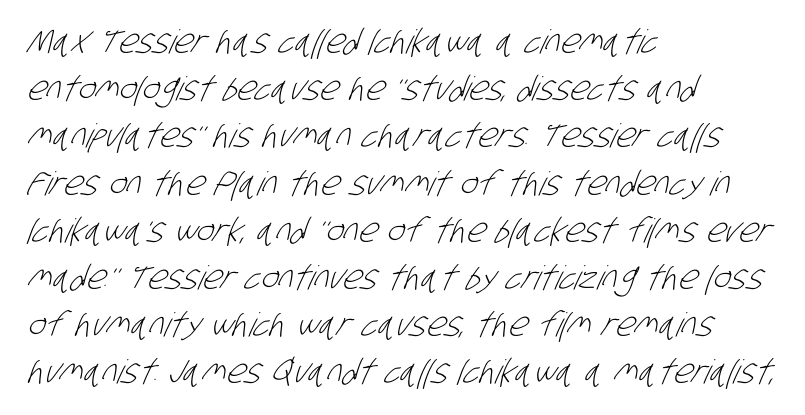
The designer went with a sans here, leaving each stem footless. Each letter keeps its own natural width here, so spacing adapts to shape. In CSS terms this would be text-align: left. Each stroke keeps to a modest, everyday thickness or less.
